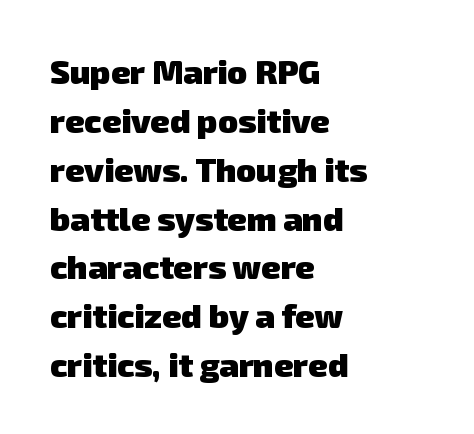
Q: Is the text bold? A: Yes.
Q: Is the typeface a serif or a sans-serif typeface? A: Sans-serif.
Q: Is the text underlined? A: No.
Q: How is the paragraph aligned? A: Left-aligned.
Q: Is the spacing between letters normal or unusually wide? A: Normal.
Q: Is the spacing between lines tight, normal or loose? A: Normal.
Q: Width (condensed, normal, or wide)? A: Normal.
Q: Stroke contrast? A: Low.
Q: x-height? A: Medium.
Q: Monospaced? A: No.
